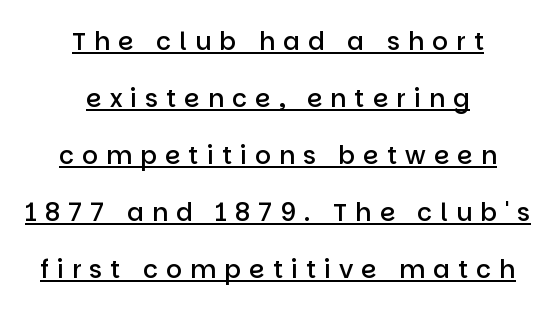
The image shows 25 px text type, upright; set centered, loose line spacing (2.28x), unusually wide letter spacing (+0.32 em), underlined.
